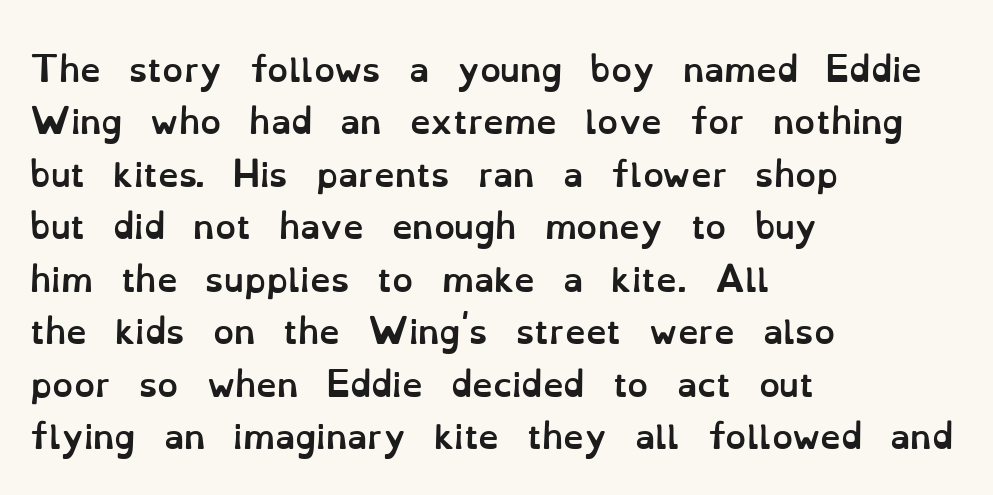
The image shows 33 px semibold type, upright; set left-aligned, normal line spacing (1.59x), normal letter spacing, not underlined; low stroke contrast and a small x-height.
